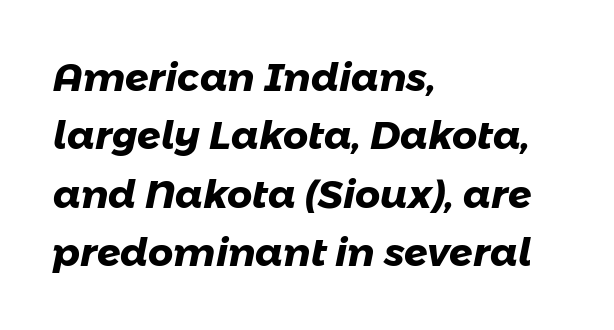
The image shows 39 px heavy sans-serif type; set left-aligned, normal line spacing (1.5x), normal letter spacing, not underlined; low stroke contrast and a medium x-height.
